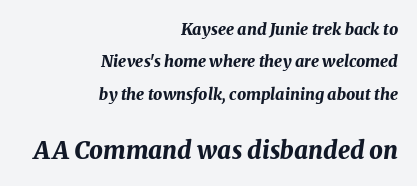
Short note: letters normally spaced. These lines are set flush right with a ragged left edge. Does the lettering tilt? It does — this is italic. Each new line begins a long way beneath the previous one. Scale increases going downward across the two blocks.
